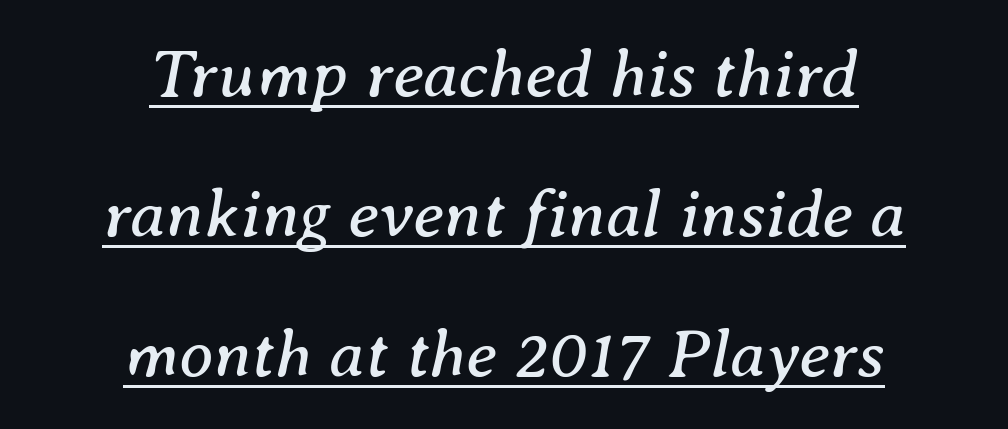
Q: Is the text bold? A: No.
Q: Is the text italic (slanted)? A: Yes, it leans right by about 8 degrees.
Q: Is the typeface a serif or a sans-serif typeface? A: Serif.
Q: Is the text underlined? A: Yes.
Q: How is the paragraph aligned? A: Centered.
Q: Is the spacing between letters normal or unusually wide? A: Normal.
Q: Is the spacing between lines tight, normal or loose? A: Loose.
Q: Width (condensed, normal, or wide)? A: Normal.
Q: Stroke contrast? A: Medium.
Q: x-height? A: Medium.
Q: Monospaced? A: No.
